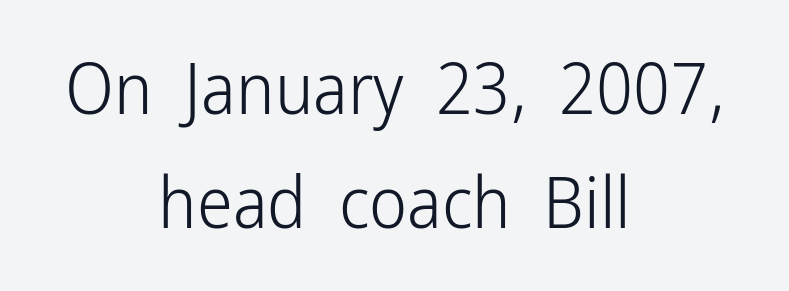
Words float on clear page, feet unadorned. Do the letters lean? They stand straight. Centered paragraph, ragged on both sides. No chunkiness to these letters — they're not bold.
